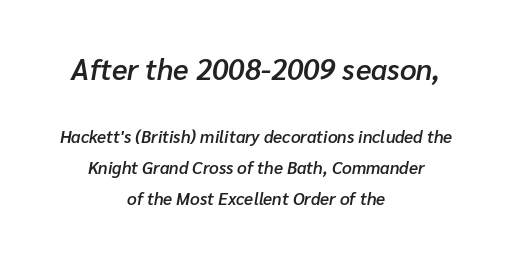
The image shows 29 px semibold type, italic (leaning right); set centered, line spacing 1.8x, normal letter spacing, not underlined; the first (top) block is 1.71x larger; low stroke contrast and a medium x-height.
